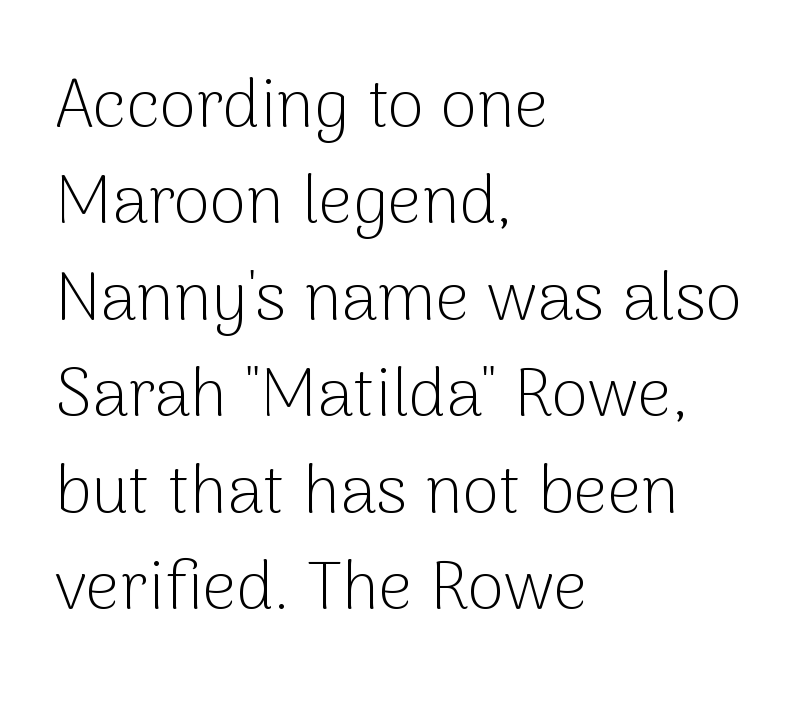
The image shows 67 px light sans-serif type, upright; set left-aligned, normal line spacing (1.44x), normal letter spacing, not underlined; low stroke contrast and a medium x-height.
